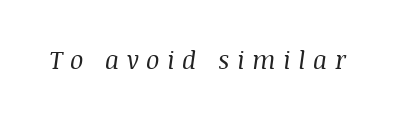
The baseline area is clear. Stems here are at most as thick as an everyday book face. Italic? Definitely — the glyphs are oblique. Compared with typical body copy, the letter spacing here is much looser.
